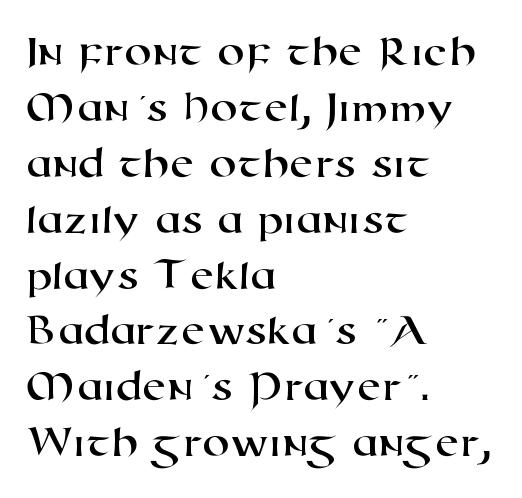
{"serif": "no", "width": "wide", "stroke_contrast": "high", "x_height": "medium", "monospaced": "no", "underline": "no", "align": "left", "line_spacing": "normal", "line_spacing_ratio": 1.27, "letter_spacing": "normal", "letter_spacing_em": 0.0, "glyph_px": 44}
